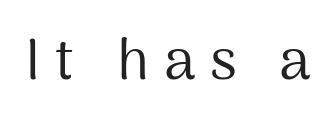
{"serif": "no", "italic": "no", "bold": "no", "weight": "regular", "width": "normal", "stroke_contrast": "medium", "x_height": "medium", "monospaced": "no", "underline": "no", "letter_spacing": "wide", "letter_spacing_em": 0.26, "glyph_px": 57}
